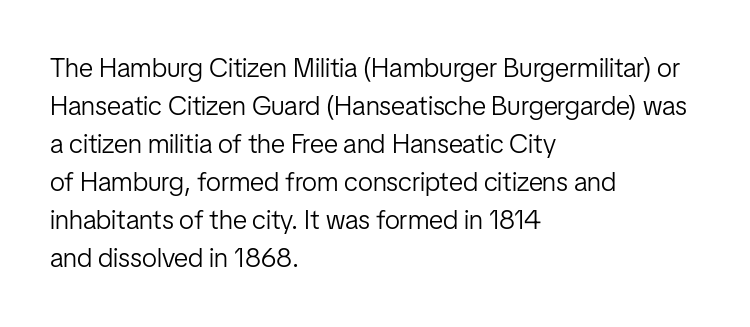
The designer left line spacing at the default. A classic flush-left, rag-right setting is used for this passage. The font sits on the lighter half of the weight spectrum, regular included. The letters stand straight up with perfectly vertical stems. No word sits above an underline.
